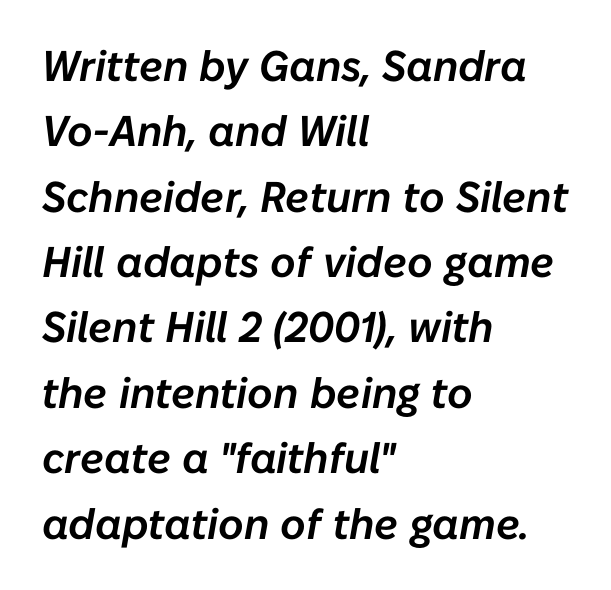
You could call the tracking neutral — neither tight nor loose. Regarding leading, the lines here are spaced in the standard way. Caption: multi-line text, flush left, ragged right. Posture: slanted. Note the varied advance widths — an 'i' is clearly narrower than an 'm'.
